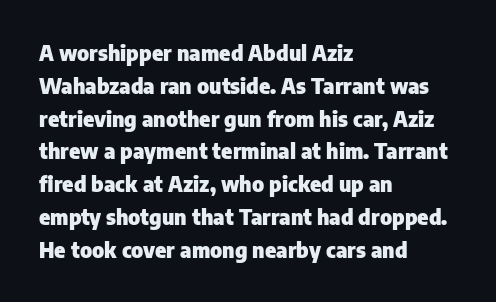
Weight check: bold — yes, fully. This rendering features lettering with no underline. This is the regular roman posture of the typeface. Is there much room between lines? A standard amount, neither cramped nor airy. No extra tracking has been applied to these lines. The rag falls on the right side of this text block.
